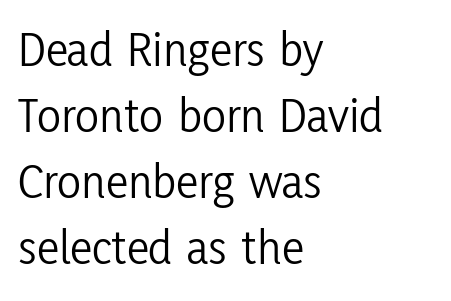
Q: Is the text bold? A: No.
Q: Is the text italic (slanted)? A: No, it is upright.
Q: Is the typeface a serif or a sans-serif typeface? A: Sans-serif.
Q: Is the text underlined? A: No.
Q: How is the paragraph aligned? A: Left-aligned.
Q: Is the spacing between letters normal or unusually wide? A: Normal.
Q: Is the spacing between lines tight, normal or loose? A: Normal.
Q: Width (condensed, normal, or wide)? A: Condensed.
Q: Stroke contrast? A: Low.
Q: x-height? A: Medium.
Q: Monospaced? A: No.
